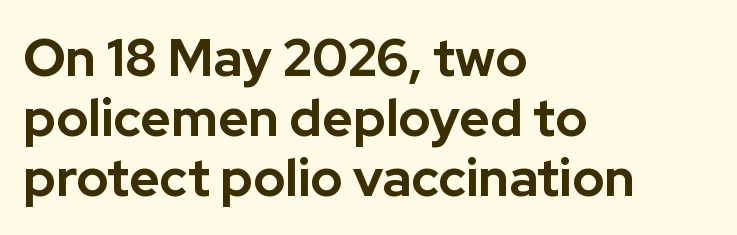
Q: Is the text bold? A: Yes.
Q: Is the text italic (slanted)? A: No, it is upright.
Q: Is the typeface a serif or a sans-serif typeface? A: Sans-serif.
Q: Is the text underlined? A: No.
Q: How is the paragraph aligned? A: Left-aligned.
Q: Is the spacing between letters normal or unusually wide? A: Normal.
Q: Is the spacing between lines tight, normal or loose? A: Tight.
Q: Width (condensed, normal, or wide)? A: Normal.
Q: Stroke contrast? A: Low.
Q: x-height? A: Medium.
Q: Monospaced? A: No.
